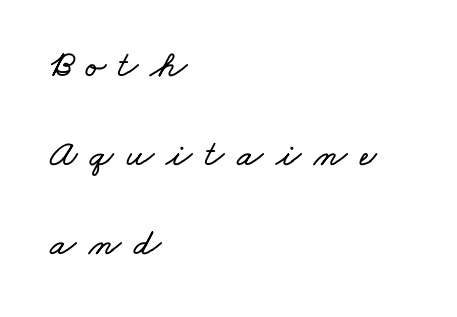
Q: Is the text underlined? A: No.
Q: How is the paragraph aligned? A: Left-aligned.
Q: Is the spacing between letters normal or unusually wide? A: Unusually wide.
Q: Is the spacing between lines tight, normal or loose? A: Loose.
Q: Width (condensed, normal, or wide)? A: Wide.
Q: Stroke contrast? A: Low.
Q: x-height? A: Small.
Q: Monospaced? A: No.
